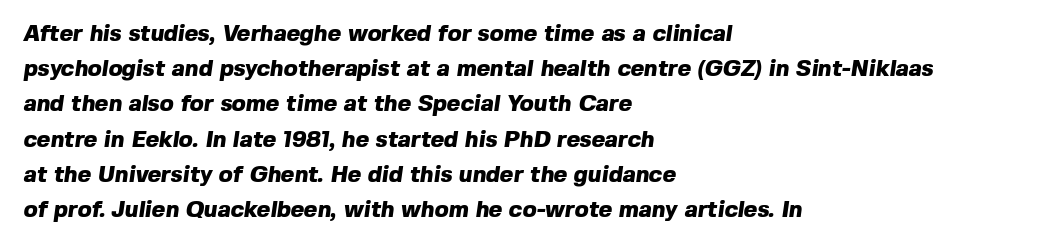
{"bold": "yes", "underline": "no", "align": "left", "line_spacing": "normal", "line_spacing_ratio": 1.53, "letter_spacing": "normal", "letter_spacing_em": 0.0, "glyph_px": 23}
